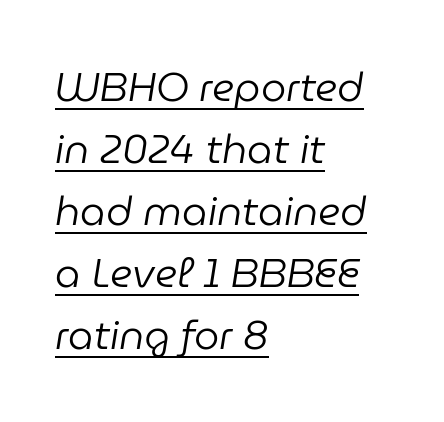
{"italic": "yes", "lean": "right", "slant_degrees": 9, "bold": "no", "weight": "regular", "width": "normal", "stroke_contrast": "low", "x_height": "medium", "monospaced": "no", "underline": "yes", "align": "left", "line_spacing": "normal", "line_spacing_ratio": 1.55, "letter_spacing": "normal", "letter_spacing_em": 0.0, "glyph_px": 40}
